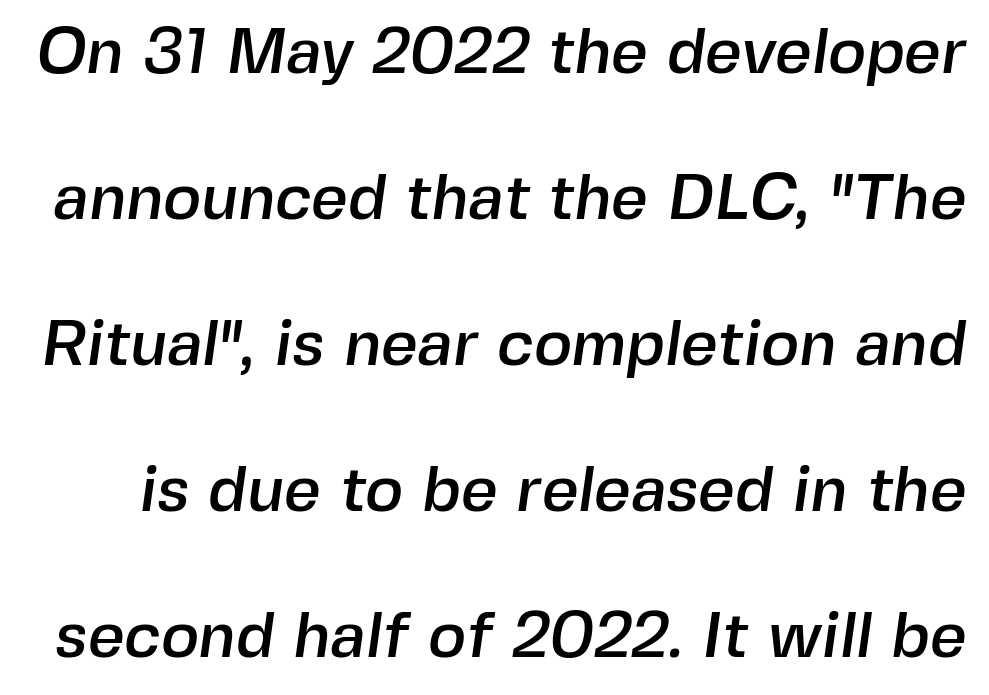
The image shows 64 px sans-serif type; set loose line spacing (2.28x), normal letter spacing, not underlined; a medium x-height.
